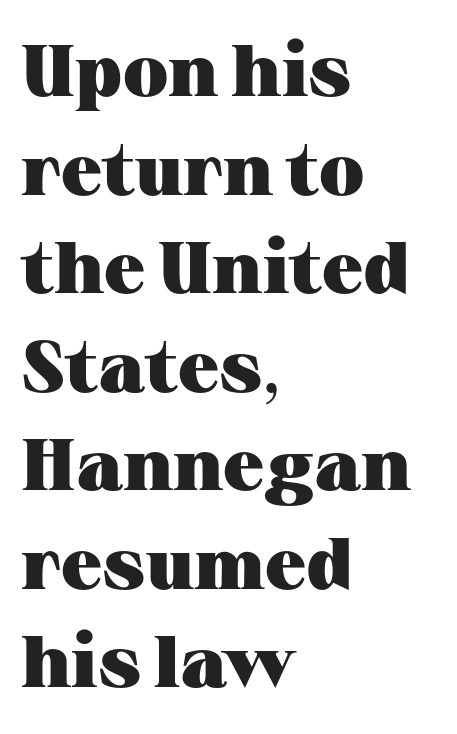
The image shows 73 px heavy, wide serif type, upright; set left-aligned, normal line spacing (1.35x), normal letter spacing, not underlined; medium stroke contrast and a medium x-height.
